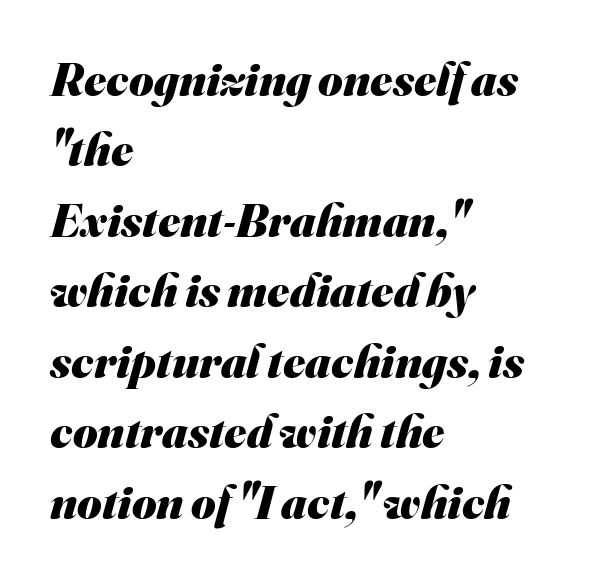
Vertical spacing — default. You can tell from the bare stems that sans-serif type was used. The foot of each line stays bare and open. Visually the block forms a straight wall on the left and a jagged coastline on the right.
